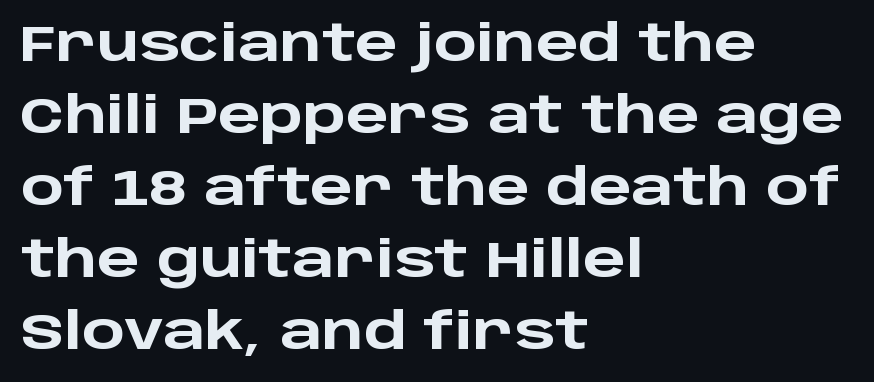
{"serif": "no", "italic": "no", "bold": "yes", "weight": "heavy", "width": "wide", "stroke_contrast": "low", "x_height": "large", "monospaced": "no", "underline": "no", "align": "left", "line_spacing": "normal", "line_spacing_ratio": 1.44, "letter_spacing": "normal", "letter_spacing_em": 0.0, "glyph_px": 50}
